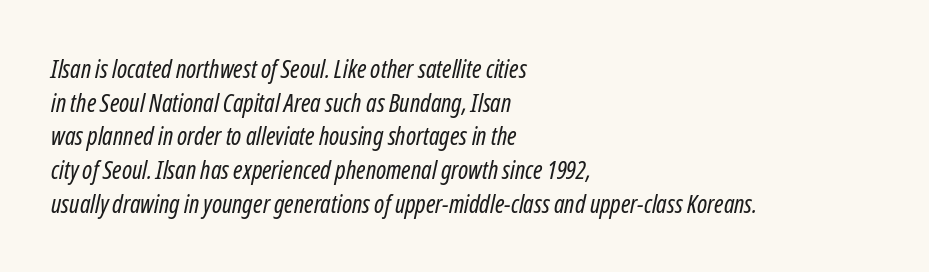
Q: Is the text bold? A: No.
Q: Is the text italic (slanted)? A: Yes, it leans right by about 12 degrees.
Q: Is the text underlined? A: No.
Q: How is the paragraph aligned? A: Left-aligned.
Q: Is the spacing between letters normal or unusually wide? A: Normal.
Q: Is the spacing between lines tight, normal or loose? A: Normal.
